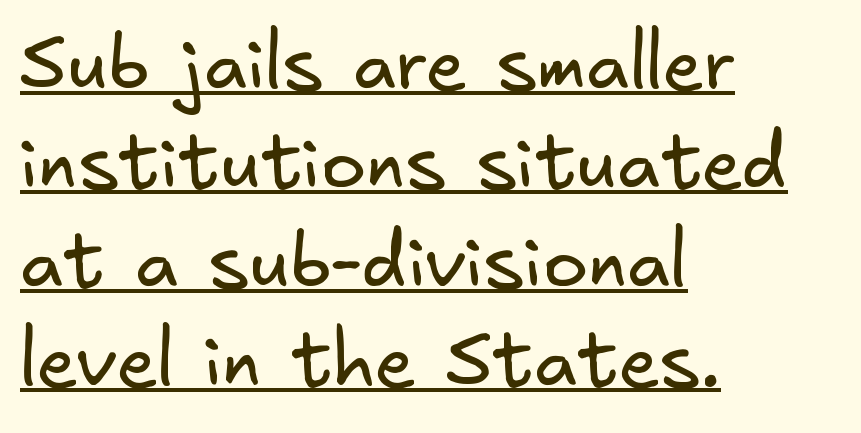
The image shows 75 px regular-weight sans-serif type; set left-aligned, normal line spacing (1.32x), normal letter spacing, underlined; low stroke contrast and a small x-height.
